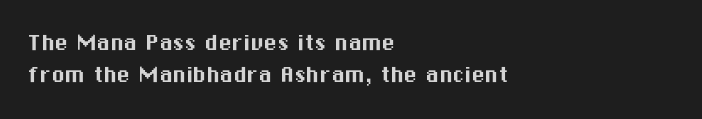
Q: Is the text italic (slanted)? A: No, it is upright.
Q: Is the text underlined? A: No.
Q: How is the paragraph aligned? A: Left-aligned.
Q: Is the spacing between letters normal or unusually wide? A: Normal.
